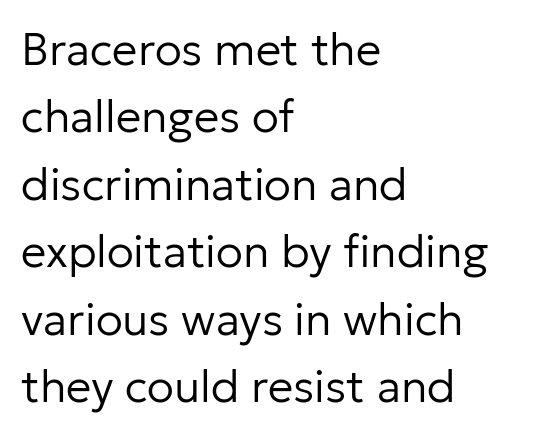
{"serif": "no", "italic": "no", "bold": "no", "weight": "regular", "width": "normal", "stroke_contrast": "low", "x_height": "medium", "monospaced": "no", "underline": "no", "align": "left", "line_spacing": "normal", "line_spacing_ratio": 1.5, "letter_spacing": "normal", "letter_spacing_em": 0.0, "glyph_px": 45}
